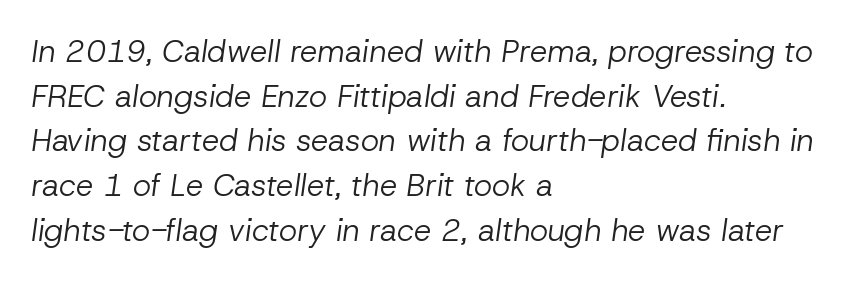
Q: Is the text bold? A: No.
Q: Is the text italic (slanted)? A: Yes, it leans right by about 8 degrees.
Q: Is the text underlined? A: No.
Q: How is the paragraph aligned? A: Left-aligned.
Q: Is the spacing between letters normal or unusually wide? A: Normal.
Q: Is the spacing between lines tight, normal or loose? A: Normal.
Q: Width (condensed, normal, or wide)? A: Normal.
Q: Stroke contrast? A: Low.
Q: x-height? A: Medium.
Q: Monospaced? A: No.
